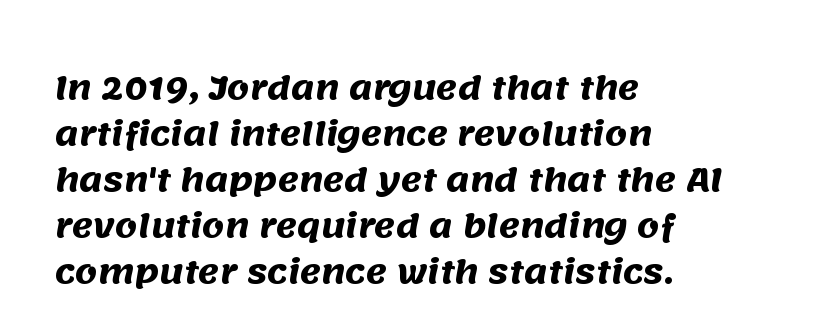
The image shows 32 px heavy sans-serif type; set left-aligned, normal line spacing (1.44x), normal letter spacing, not underlined; medium stroke contrast and a large x-height.
